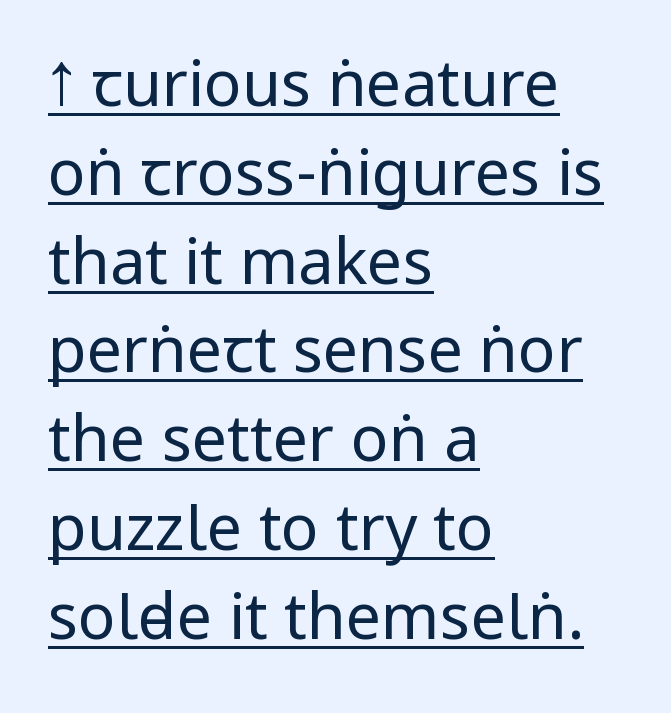
{"serif": "no", "italic": "no", "bold": "no", "weight": "regular", "width": "condensed", "stroke_contrast": "low", "underline": "yes", "align": "left", "line_spacing": "normal", "line_spacing_ratio": 1.41, "letter_spacing": "normal", "letter_spacing_em": 0.0, "glyph_px": 63}
